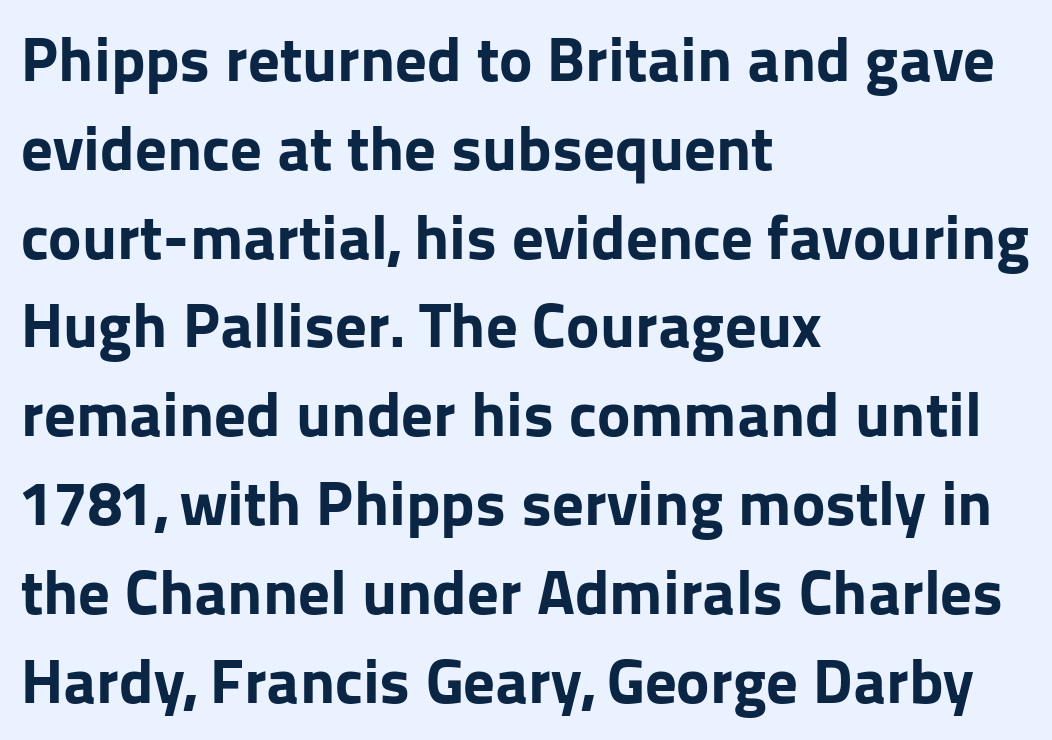
{"serif": "no", "italic": "no", "bold": "yes", "weight": "bold", "width": "normal", "stroke_contrast": "low", "x_height": "medium", "monospaced": "no", "underline": "no", "align": "left", "line_spacing": "normal", "line_spacing_ratio": 1.41, "letter_spacing": "normal", "letter_spacing_em": 0.0, "glyph_px": 63}
